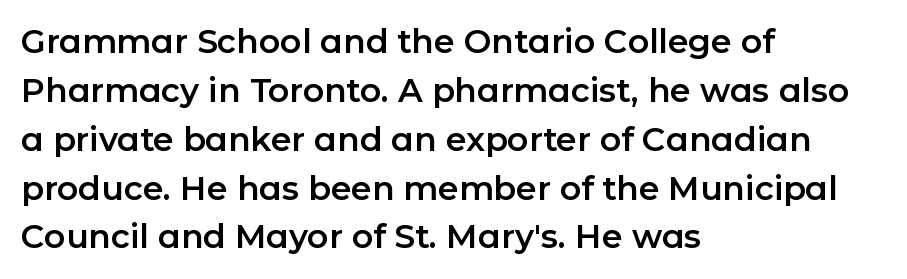
{"serif": "no", "italic": "no", "width": "normal", "stroke_contrast": "low", "x_height": "medium", "monospaced": "no", "underline": "no", "align": "left", "line_spacing": "normal", "line_spacing_ratio": 1.48, "letter_spacing": "normal", "letter_spacing_em": 0.0, "glyph_px": 33}
